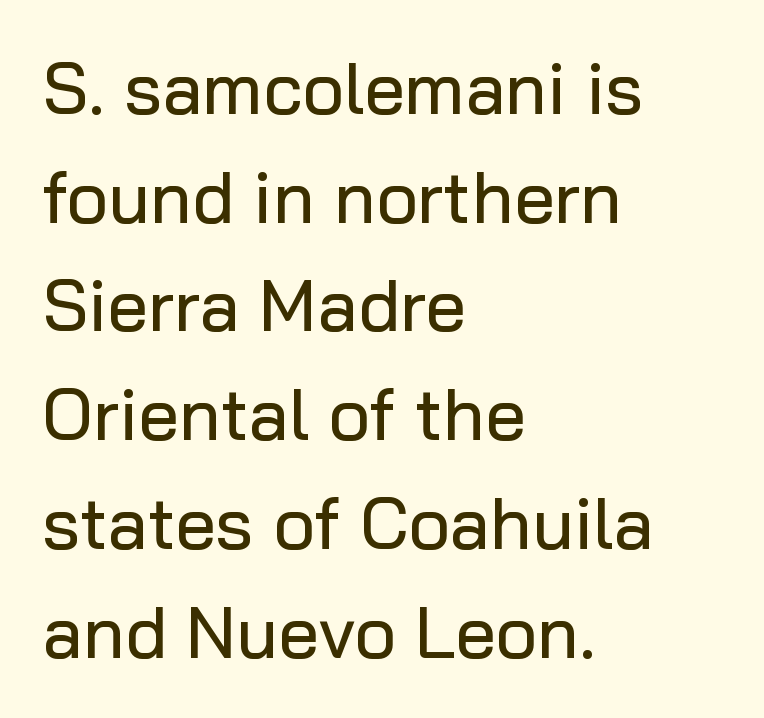
{"serif": "no", "italic": "no", "width": "normal", "stroke_contrast": "low", "x_height": "medium", "monospaced": "no", "underline": "no", "align": "left", "line_spacing": "normal", "line_spacing_ratio": 1.51, "letter_spacing": "normal", "letter_spacing_em": 0.0, "glyph_px": 72}
